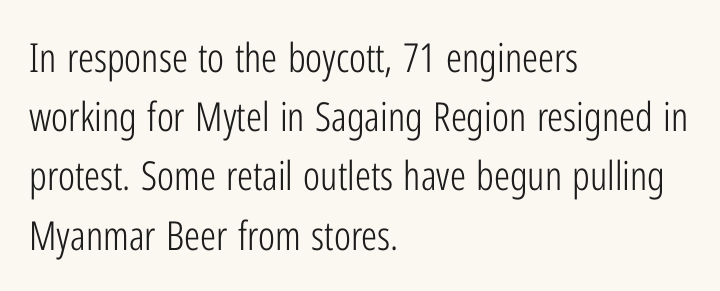
Q: Is the text bold? A: No.
Q: Is the text italic (slanted)? A: No, it is upright.
Q: Is the typeface a serif or a sans-serif typeface? A: Sans-serif.
Q: Is the text underlined? A: No.
Q: How is the paragraph aligned? A: Left-aligned.
Q: Is the spacing between letters normal or unusually wide? A: Normal.
Q: Is the spacing between lines tight, normal or loose? A: Normal.
Q: Width (condensed, normal, or wide)? A: Condensed.
Q: Stroke contrast? A: Low.
Q: x-height? A: Medium.
Q: Monospaced? A: No.
